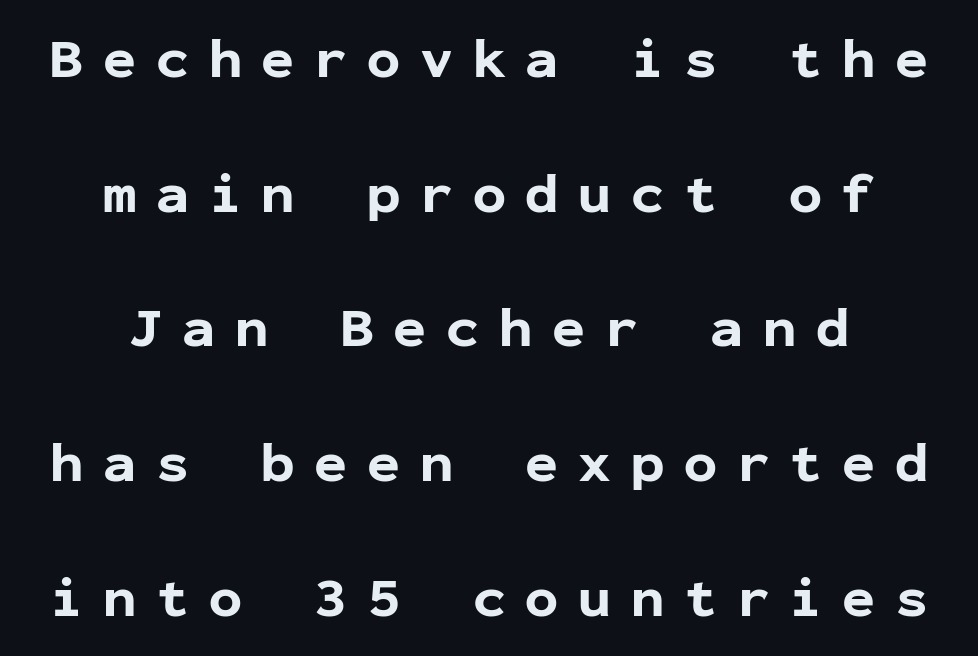
The characters display no serif detailing; their extremities are plain. Loosely led — the rows are spread out. The paragraph has two soft edges and a firm central axis. Check the space under the baseline: it is left empty.
